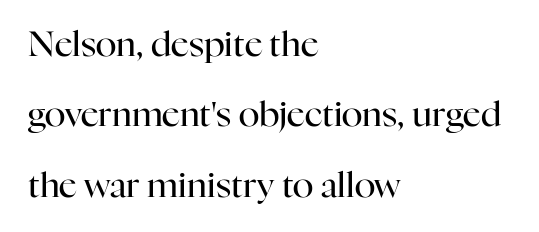
Q: Is the text bold? A: No.
Q: Is the text italic (slanted)? A: No, it is upright.
Q: Is the typeface a serif or a sans-serif typeface? A: Serif.
Q: Is the text underlined? A: No.
Q: How is the paragraph aligned? A: Left-aligned.
Q: Is the spacing between letters normal or unusually wide? A: Normal.
Q: Is the spacing between lines tight, normal or loose? A: Loose.
Q: Width (condensed, normal, or wide)? A: Normal.
Q: Stroke contrast? A: High.
Q: x-height? A: Medium.
Q: Monospaced? A: No.
